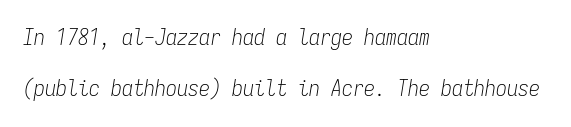
{"italic": "yes", "lean": "right", "slant_degrees": 9, "bold": "no", "underline": "no", "align": "left", "line_spacing": "loose", "line_spacing_ratio": 2.32, "letter_spacing": "normal", "letter_spacing_em": 0.0, "glyph_px": 22}
